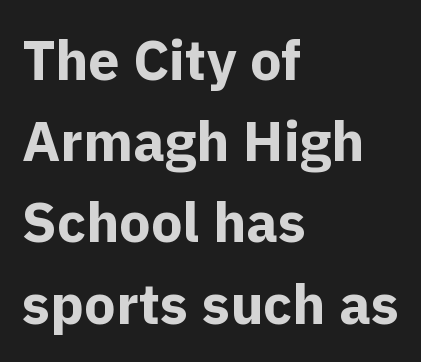
The ragged edge is on the right, which tells us the setting is flush left. I'd describe the lettering as bold — thick and assertive. Honestly, the row spacing looks completely unremarkable. Do the characters align in a grid? No, the font is proportional. The letterforms sit shoulder to shoulder at normal distance. The zone under the glyphs is completely vacant.
